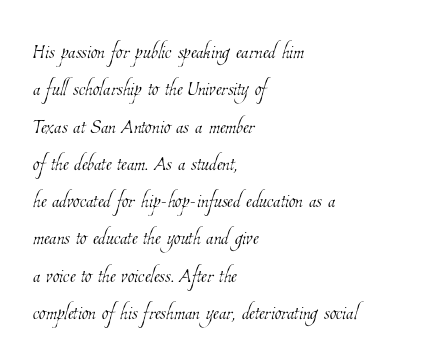
Caption: face not bold, strokes unweighted. Short note: letters normally spaced. The area under the type is left untouched. Typeset ragged right — the left edge is the straight one.
